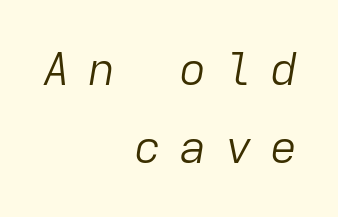
Q: Is the text bold? A: No.
Q: Is the text italic (slanted)? A: Yes, it leans right by about 9 degrees.
Q: Is the text underlined? A: No.
Q: How is the paragraph aligned? A: Right-aligned.
Q: Is the spacing between letters normal or unusually wide? A: Unusually wide.
Q: Is the spacing between lines tight, normal or loose? A: Normal.
Q: Width (condensed, normal, or wide)? A: Normal.
Q: Stroke contrast? A: Low.
Q: x-height? A: Medium.
Q: Monospaced? A: Yes.
